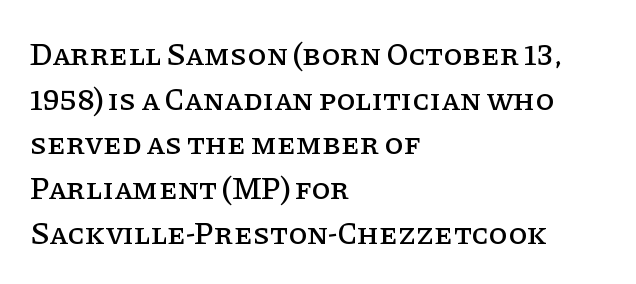
It's the straight-up-and-down kind of type. Descender tails drop into unmarked territory. How are the letters spaced? Ordinarily, with no added tracking. A normal amount of white space separates one row of letters from the next. This sample is left-justified, so line endings fall wherever the words run out. Here the designer chose a conventional face with non-uniform glyph widths.
